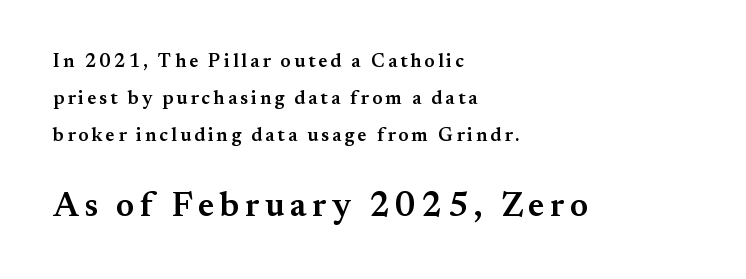
The image shows 34 px semibold serif type, upright; set left-aligned, loose line spacing (1.94x), not underlined; the second (bottom) block is 1.79x larger; medium stroke contrast and a small x-height.
